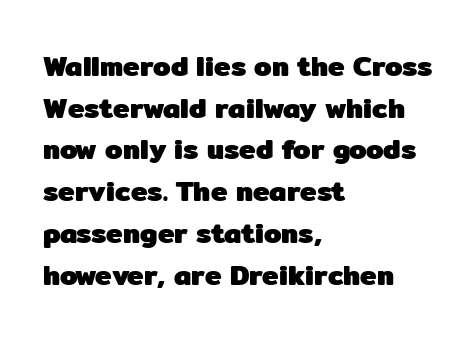
Layout note: lines flush left. Underline: absent. Does the lettering tilt? It doesn't — this is upright. The letters are bold, with thick, heavy strokes. Quick note: interline space is typical. The text was rendered using a sans face with plain stroke endings.
